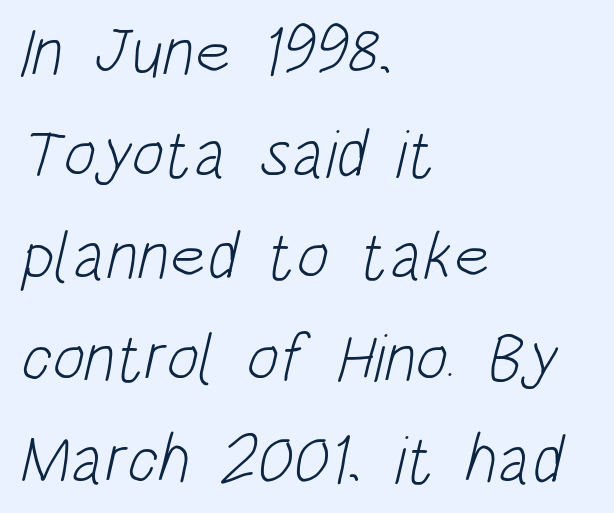
Tracking here is standard; glyphs follow each other at the usual distance. A normal amount of white space separates one row of letters from the next. The typeface has the unassuming heft of standard copy or less. To sum up the face: it is a sans, with no serifs. Proportional: the letters do not fall into vertical columns.
